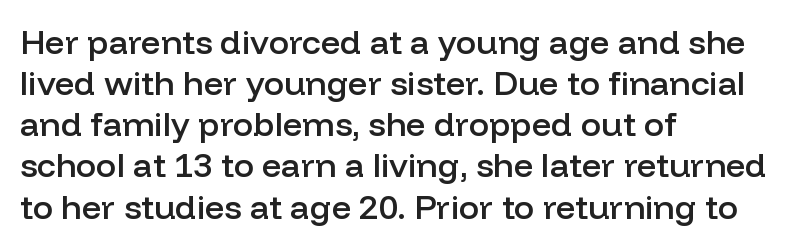
{"serif": "no", "italic": "no", "bold": "semi", "weight": "semibold", "width": "normal", "stroke_contrast": "low", "x_height": "medium", "monospaced": "no", "underline": "no", "align": "left", "line_spacing_ratio": 1.21, "letter_spacing": "normal", "letter_spacing_em": 0.0, "glyph_px": 34}
